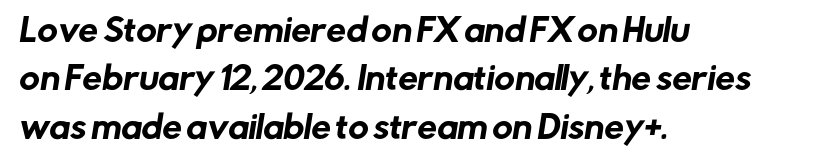
{"serif": "no", "width": "normal", "stroke_contrast": "low", "x_height": "medium", "monospaced": "no", "underline": "no", "align": "left", "line_spacing": "normal", "line_spacing_ratio": 1.56, "letter_spacing": "normal", "letter_spacing_em": 0.0, "glyph_px": 31}
